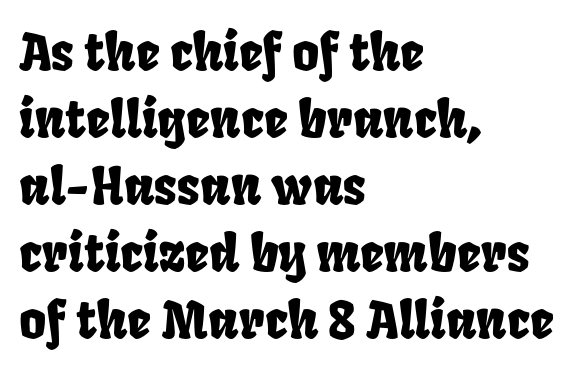
The image shows 52 px condensed type; set left-aligned, normal line spacing (1.29x), normal letter spacing, not underlined; low stroke contrast and a large x-height.
